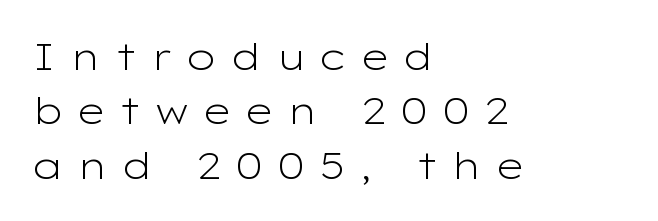
The image shows 38 px light, wide sans-serif type, upright; set left-aligned, normal line spacing (1.43x), unusually wide letter spacing (+0.35 em), not underlined; low stroke contrast and a medium x-height.
